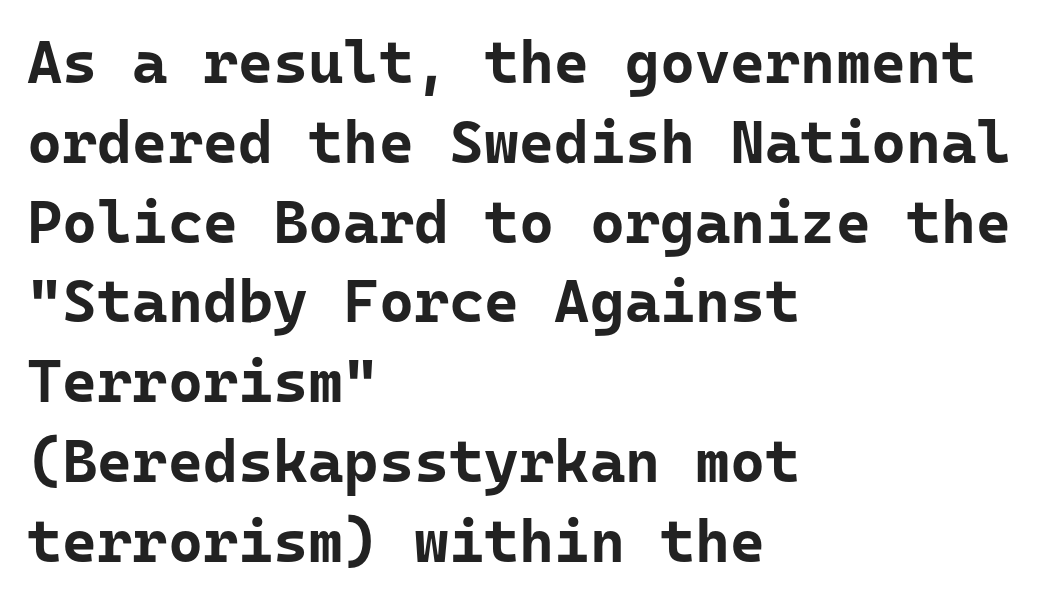
{"serif": "no", "italic": "no", "bold": "yes", "weight": "bold", "width": "normal", "stroke_contrast": "low", "x_height": "medium", "underline": "no", "align": "left", "line_spacing": "normal", "line_spacing_ratio": 1.33, "letter_spacing": "normal", "letter_spacing_em": 0.0, "glyph_px": 60}
